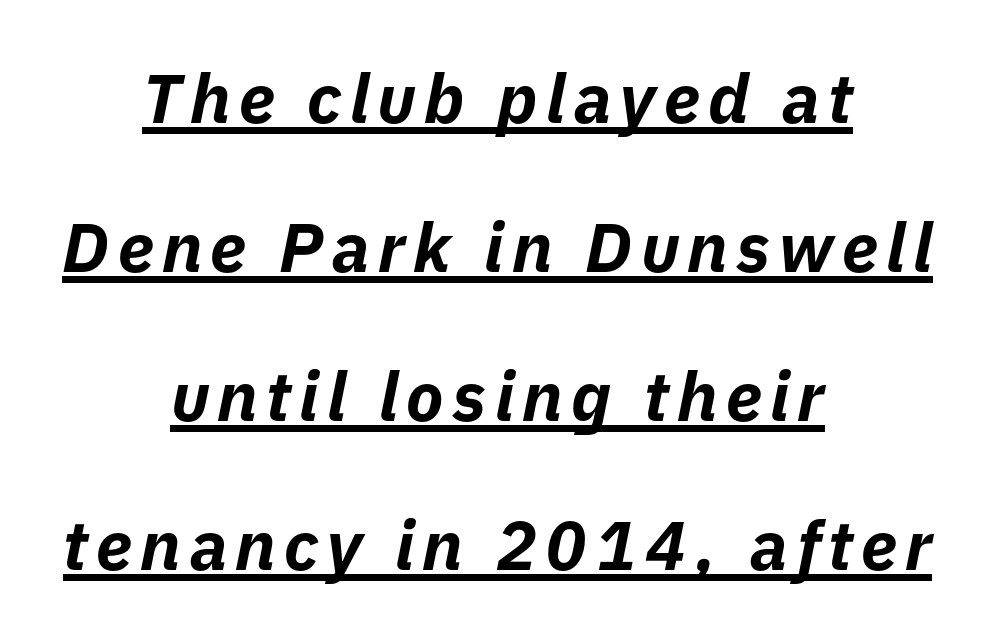
{"italic": "yes", "lean": "right", "slant_degrees": 11, "bold": "yes", "weight": "bold", "width": "normal", "stroke_contrast": "low", "x_height": "medium", "monospaced": "no", "underline": "yes", "align": "center", "line_spacing": "loose", "line_spacing_ratio": 2.16, "glyph_px": 69}
